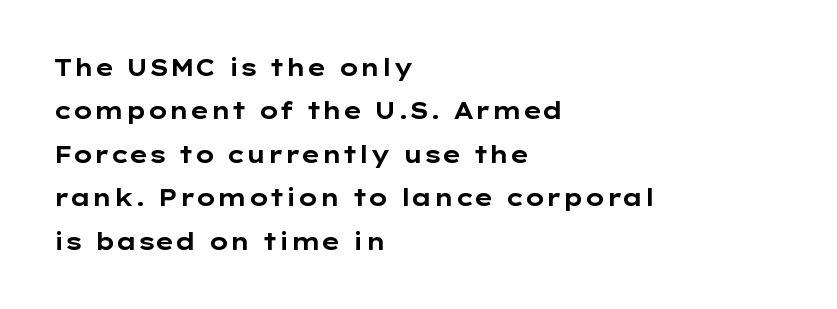
{"italic": "no", "bold": "yes", "underline": "no", "align": "left", "line_spacing_ratio": 1.89, "letter_spacing": "normal", "letter_spacing_em": 0.0, "glyph_px": 23}
